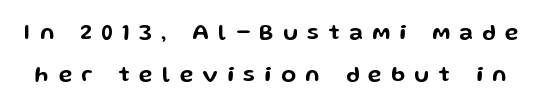
The image shows 22 px text type, upright; set line spacing 1.89x, unusually wide letter spacing (+0.43 em), not underlined.
